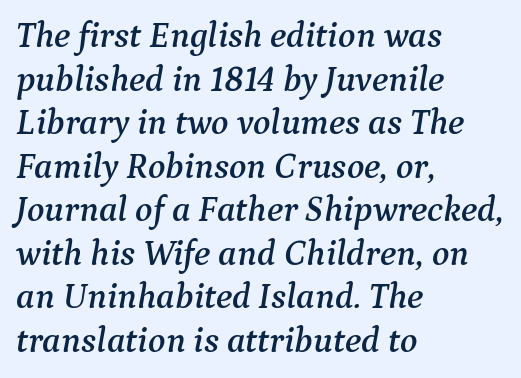
Q: Is the text italic (slanted)? A: Yes, it leans right by about 9 degrees.
Q: Is the typeface a serif or a sans-serif typeface? A: Serif.
Q: Is the text underlined? A: No.
Q: How is the paragraph aligned? A: Left-aligned.
Q: Is the spacing between letters normal or unusually wide? A: Normal.
Q: Width (condensed, normal, or wide)? A: Normal.
Q: Stroke contrast? A: Medium.
Q: x-height? A: Medium.
Q: Monospaced? A: No.
